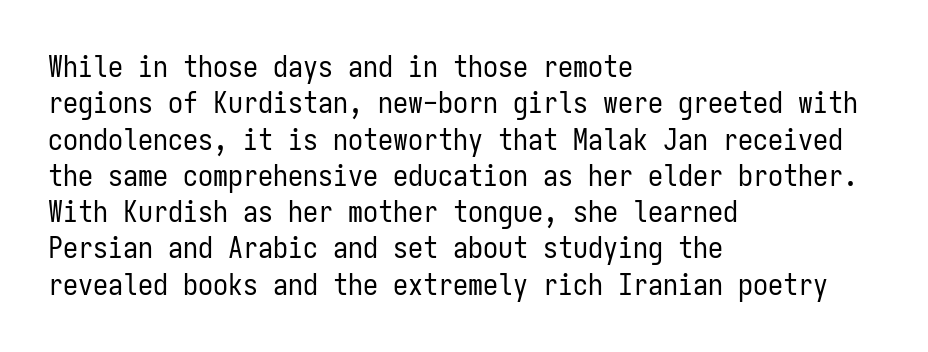
Notice how the passage keeps a crisp vertical edge on the left only. Honestly, the letter spacing is just normal — you wouldn't notice it. No extra ink here — the face is not bold. This sample has the even, mechanical cadence of fixed-width lettering. This is roman type, the default non-slanted kind. A bare baseline throughout the passage.
